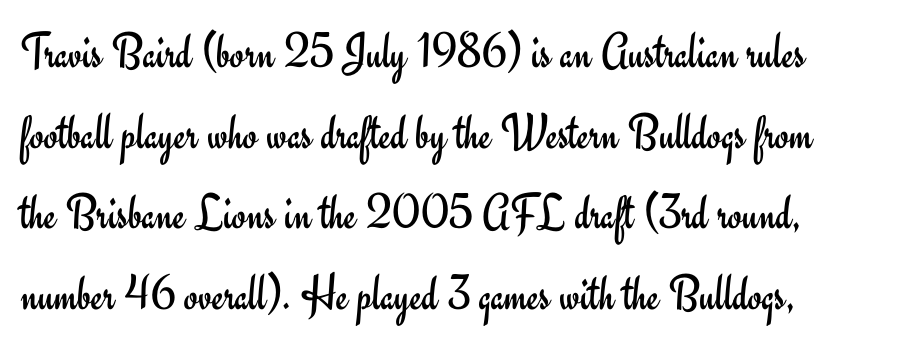
{"serif": "no", "bold": "no", "weight": "regular", "width": "normal", "stroke_contrast": "low", "x_height": "small", "monospaced": "no", "underline": "no", "align": "left", "line_spacing": "normal", "line_spacing_ratio": 1.58, "letter_spacing": "normal", "letter_spacing_em": 0.0, "glyph_px": 51}
